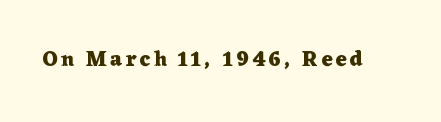
Q: Is the text bold? A: Yes.
Q: Is the text italic (slanted)? A: No, it is upright.
Q: Is the text underlined? A: No.
